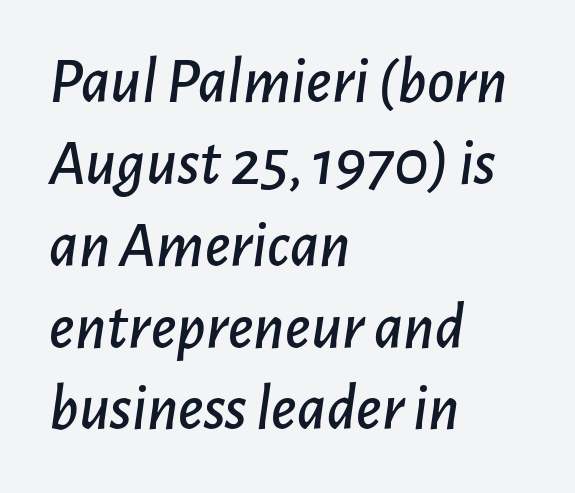
Q: Is the text italic (slanted)? A: Yes, it leans right by about 7 degrees.
Q: Is the text underlined? A: No.
Q: How is the paragraph aligned? A: Left-aligned.
Q: Is the spacing between letters normal or unusually wide? A: Normal.
Q: Width (condensed, normal, or wide)? A: Normal.
Q: Stroke contrast? A: Low.
Q: x-height? A: Medium.
Q: Monospaced? A: No.
